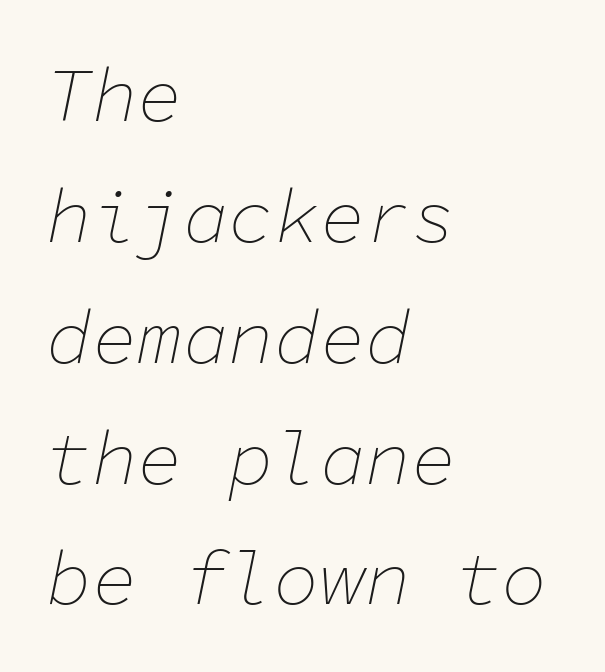
{"italic": "yes", "lean": "right", "slant_degrees": 11, "bold": "no", "weight": "thin", "width": "normal", "stroke_contrast": "low", "x_height": "medium", "monospaced": "yes", "underline": "no", "align": "left", "line_spacing": "normal", "line_spacing_ratio": 1.59, "letter_spacing": "normal", "letter_spacing_em": 0.0, "glyph_px": 76}
